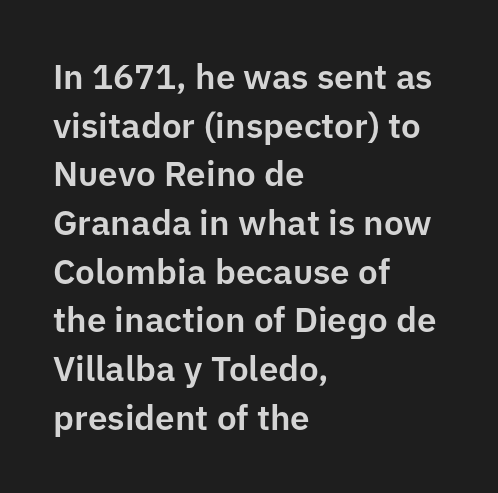
Q: Is the text italic (slanted)? A: No, it is upright.
Q: Is the typeface a serif or a sans-serif typeface? A: Sans-serif.
Q: Is the text underlined? A: No.
Q: How is the paragraph aligned? A: Left-aligned.
Q: Is the spacing between letters normal or unusually wide? A: Normal.
Q: Is the spacing between lines tight, normal or loose? A: Normal.
Q: Width (condensed, normal, or wide)? A: Normal.
Q: Stroke contrast? A: Low.
Q: x-height? A: Medium.
Q: Monospaced? A: No.
